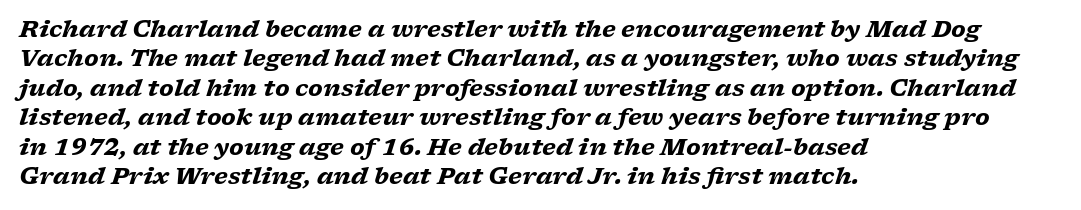
Typeset ragged right — the left edge is the straight one. Set as a true bold cut, around the 700 mark. The area under the type is left untouched. Does extra space separate the letters? No, they use regular spacing.
